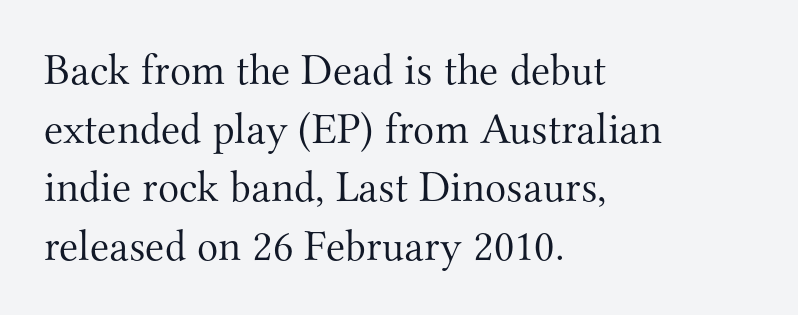
Q: Is the text bold? A: No.
Q: Is the text italic (slanted)? A: No, it is upright.
Q: Is the typeface a serif or a sans-serif typeface? A: Serif.
Q: Is the text underlined? A: No.
Q: How is the paragraph aligned? A: Left-aligned.
Q: Is the spacing between letters normal or unusually wide? A: Normal.
Q: Is the spacing between lines tight, normal or loose? A: Normal.
Q: Width (condensed, normal, or wide)? A: Normal.
Q: Stroke contrast? A: Medium.
Q: x-height? A: Small.
Q: Monospaced? A: No.
